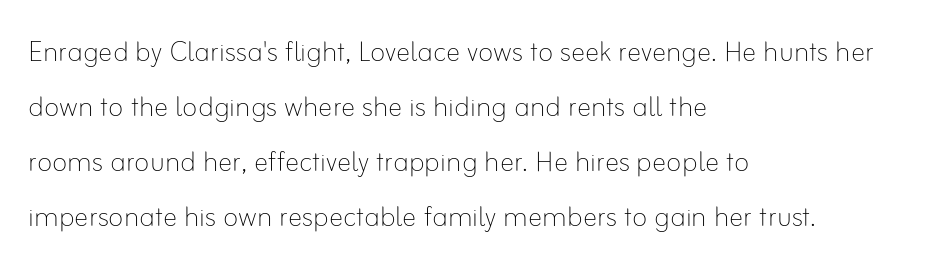
Q: Is the text bold? A: No.
Q: Is the text italic (slanted)? A: No, it is upright.
Q: Is the text underlined? A: No.
Q: How is the paragraph aligned? A: Left-aligned.
Q: Is the spacing between letters normal or unusually wide? A: Normal.
Q: Is the spacing between lines tight, normal or loose? A: Normal.
Q: Width (condensed, normal, or wide)? A: Normal.
Q: Stroke contrast? A: Low.
Q: x-height? A: Small.
Q: Monospaced? A: No.
